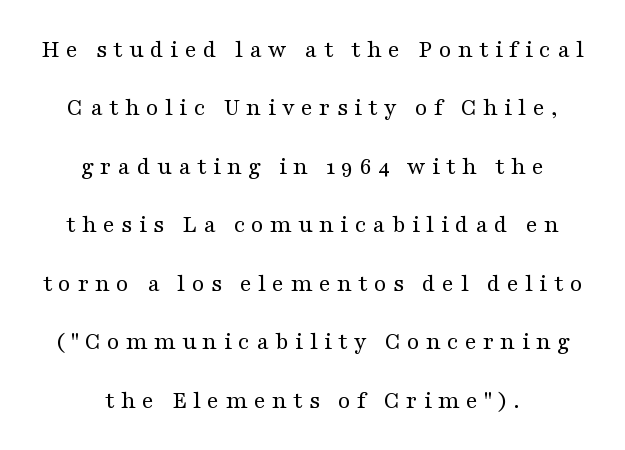
{"italic": "no", "bold": "no", "underline": "no", "align": "center", "line_spacing": "loose", "line_spacing_ratio": 2.34, "letter_spacing": "wide", "letter_spacing_em": 0.25, "glyph_px": 25}
